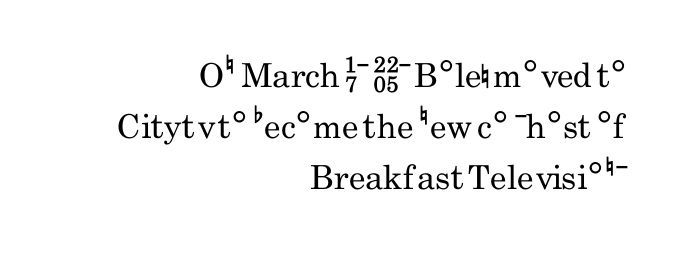
The image shows 33 px regular-weight, condensed sans-serif type, upright; set right-aligned, normal line spacing (1.55x), normal letter spacing, not underlined; low stroke contrast and a small x-height.
